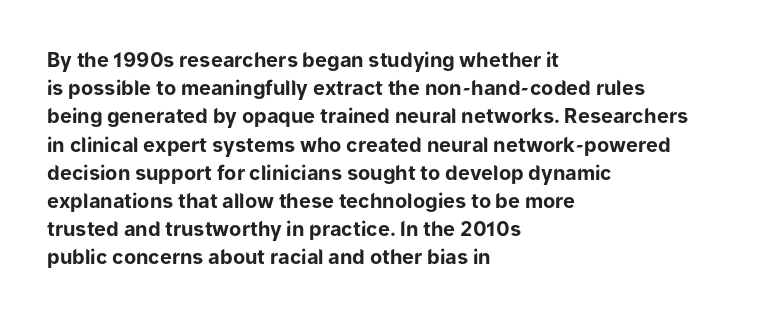
{"italic": "no", "bold": "yes", "underline": "no", "align": "left", "line_spacing": "normal", "line_spacing_ratio": 1.41, "letter_spacing": "normal", "letter_spacing_em": 0.0, "glyph_px": 20}
